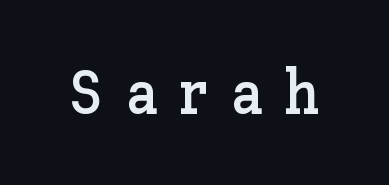
Type without underlining. The rendering inserts visible extra space after every character. In terms of posture, this sample is upright. You could not count columns in this text — the font is proportionally spaced.
